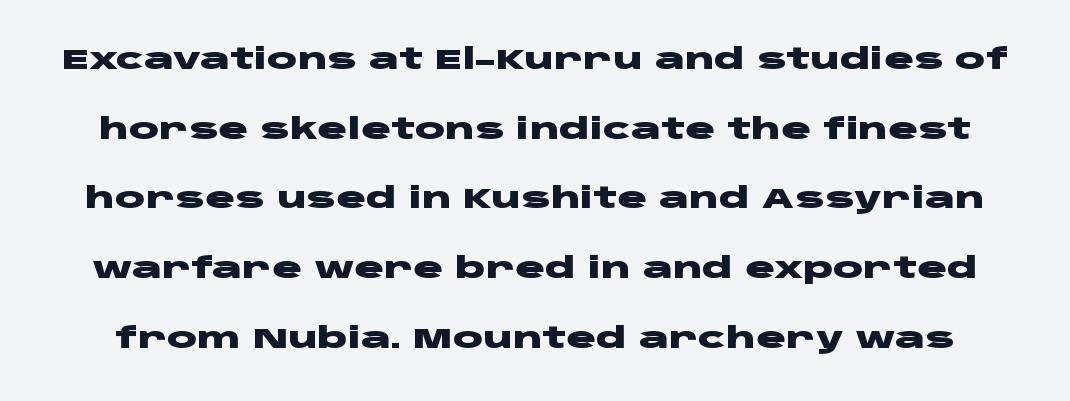
{"serif": "no", "italic": "no", "bold": "yes", "weight": "heavy", "width": "wide", "stroke_contrast": "low", "x_height": "large", "monospaced": "no", "underline": "no", "line_spacing": "loose", "line_spacing_ratio": 2.49, "letter_spacing": "normal", "letter_spacing_em": 0.0, "glyph_px": 28}
